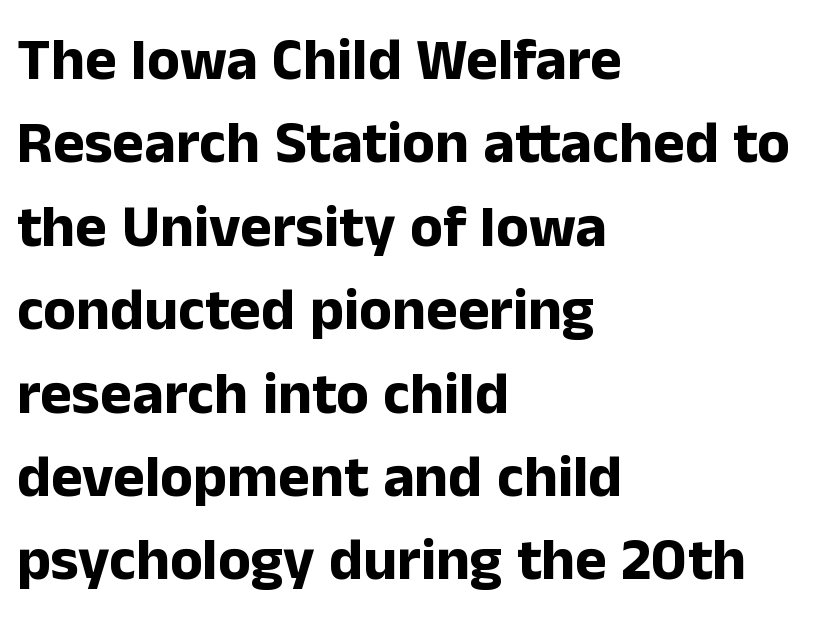
{"serif": "no", "italic": "no", "bold": "yes", "weight": "bold", "width": "normal", "stroke_contrast": "low", "x_height": "medium", "monospaced": "no", "underline": "no", "align": "left", "line_spacing": "normal", "line_spacing_ratio": 1.39, "letter_spacing": "normal", "letter_spacing_em": 0.0, "glyph_px": 60}
